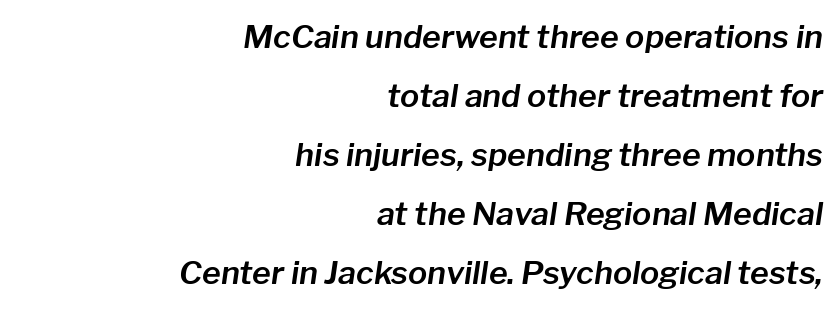
{"italic": "yes", "lean": "right", "slant_degrees": 8, "width": "normal", "stroke_contrast": "low", "x_height": "medium", "monospaced": "no", "underline": "no", "align": "right", "line_spacing_ratio": 1.84, "letter_spacing": "normal", "letter_spacing_em": 0.0, "glyph_px": 32}
